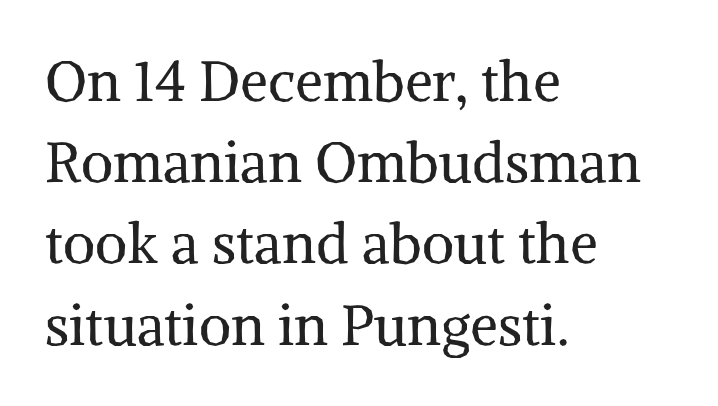
The image shows 56 px regular-weight serif type, upright; set left-aligned, normal line spacing (1.45x), normal letter spacing, not underlined; medium stroke contrast and a medium x-height.
